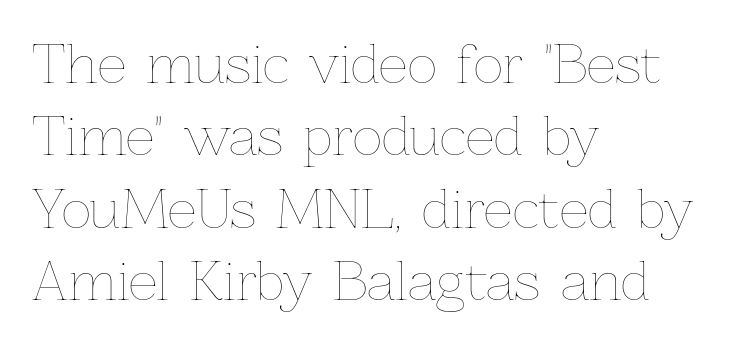
{"italic": "no", "bold": "no", "weight": "thin", "width": "normal", "stroke_contrast": "low", "x_height": "medium", "monospaced": "no", "underline": "no", "align": "left", "line_spacing": "normal", "line_spacing_ratio": 1.42, "letter_spacing": "normal", "letter_spacing_em": 0.0, "glyph_px": 51}
